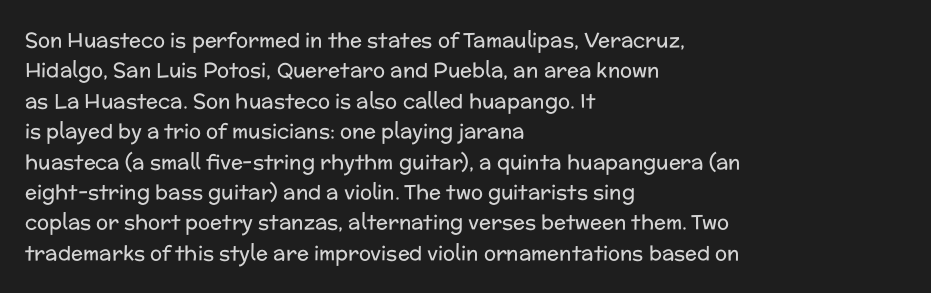
The typesetting does not lean heavy: it is not bold. Words appear dense and cohesive because spacing is normal. Every character sits straight up, as roman type does. What's the leading like? Ordinary, nothing unusual. Glance below the letters and you will spot only blank space.
